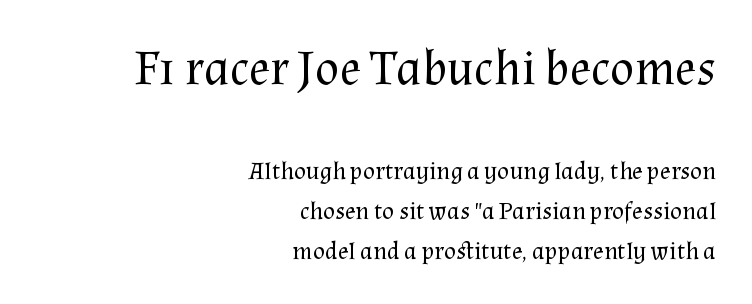
{"italic": "no", "bold": "no", "weight": "regular", "width": "normal", "stroke_contrast": "medium", "x_height": "medium", "monospaced": "no", "underline": "no", "align": "right", "line_spacing": "normal", "line_spacing_ratio": 1.59, "letter_spacing": "normal", "letter_spacing_em": 0.0, "larger_block": "first", "size_ratio": 2.0, "glyph_px": 50}
